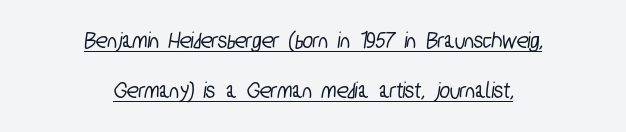
The image shows 24 px text type; set centered, loose line spacing (2.1x), normal letter spacing, underlined.
